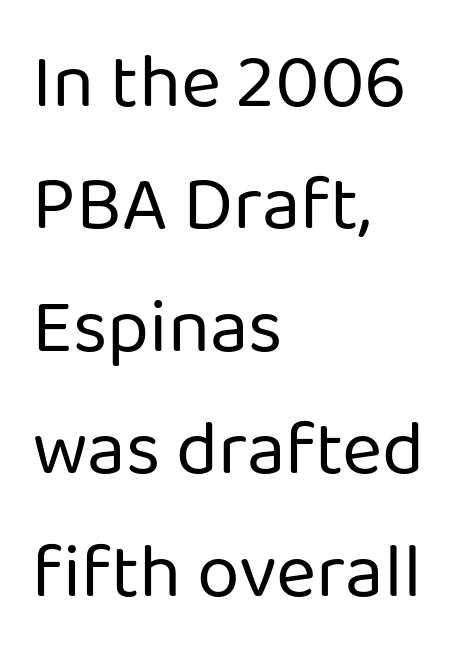
{"serif": "no", "italic": "no", "bold": "no", "weight": "regular", "width": "normal", "stroke_contrast": "low", "x_height": "medium", "monospaced": "no", "underline": "no", "align": "left", "line_spacing": "normal", "line_spacing_ratio": 1.59, "letter_spacing": "normal", "letter_spacing_em": 0.0, "glyph_px": 77}
